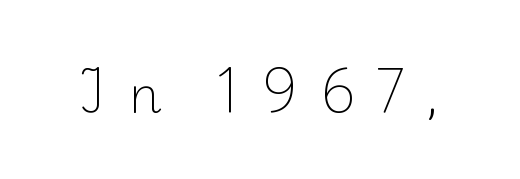
The image shows 50 px light serif type, upright; set unusually wide letter spacing (+0.43 em), not underlined; medium stroke contrast and a small x-height.
